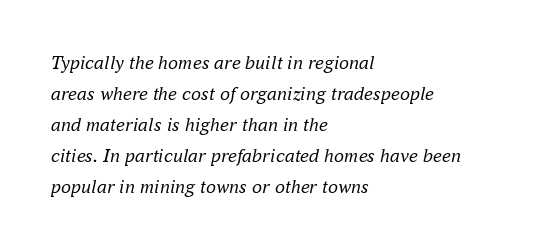
Q: Is the text bold? A: No.
Q: Is the text italic (slanted)? A: Yes, it leans right by about 16 degrees.
Q: Is the text underlined? A: No.
Q: How is the paragraph aligned? A: Left-aligned.
Q: Is the spacing between letters normal or unusually wide? A: Normal.
Q: Is the spacing between lines tight, normal or loose? A: Normal.
